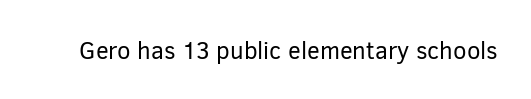
{"italic": "no", "bold": "no", "underline": "no", "letter_spacing": "normal", "letter_spacing_em": 0.0, "glyph_px": 24}
